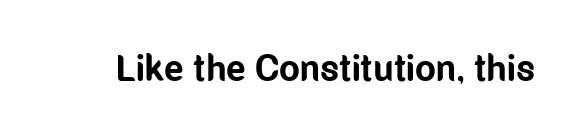
{"serif": "no", "italic": "no", "bold": "yes", "weight": "bold", "width": "condensed", "stroke_contrast": "low", "x_height": "medium", "monospaced": "no", "underline": "no", "letter_spacing": "normal", "letter_spacing_em": 0.0, "glyph_px": 37}
